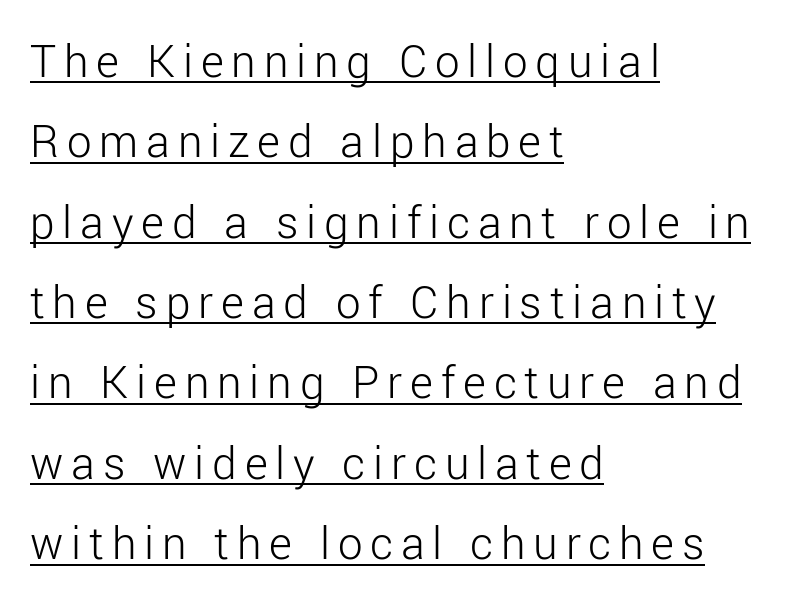
Is the stroke heavy? The answer is a plain regular-or-lighter. Rendered with straight, roman letterforms. Looks like regular typesetting: each glyph gets only the width it needs. This rendering employs a face without finishing strokes, i.e., a sans-serif. Reading down the block, your eye returns to a fixed left position each line.
